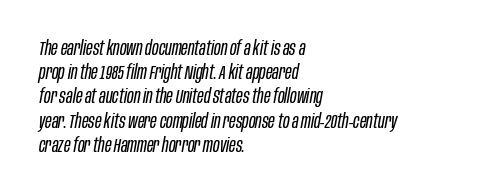
Weight: not bold — regular or lighter. Left-aligned paragraph, ragged on the right. A typesetter would mark this as italic. No word sits above an underline. Words appear dense and cohesive because spacing is normal.
